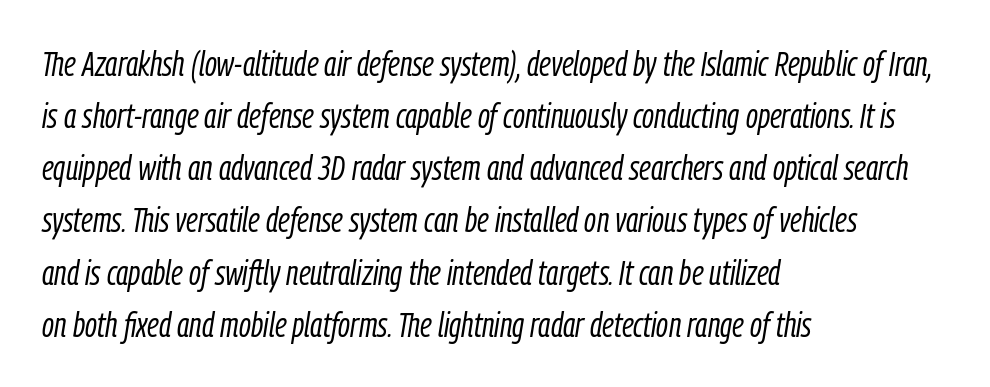
Q: Is the text bold? A: No.
Q: Is the text italic (slanted)? A: Yes, it leans right by about 9 degrees.
Q: Is the text underlined? A: No.
Q: How is the paragraph aligned? A: Left-aligned.
Q: Is the spacing between letters normal or unusually wide? A: Normal.
Q: Is the spacing between lines tight, normal or loose? A: Normal.
Q: Width (condensed, normal, or wide)? A: Condensed.
Q: Stroke contrast? A: Low.
Q: x-height? A: Medium.
Q: Monospaced? A: No.
